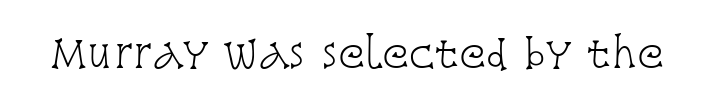
The image shows 40 px light, condensed serif type, upright; set normal letter spacing, not underlined; low stroke contrast and a large x-height.
